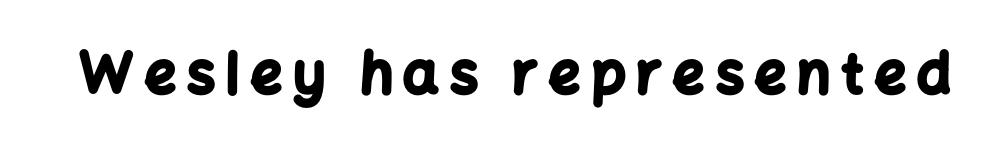
Just letters on the line, the space beneath them empty. Typographically, this falls in the sans-serif category. Style check: upright. Looks like regular typesetting: each glyph gets only the width it needs. These lines carry a lot of weight — the face is fully bold.
